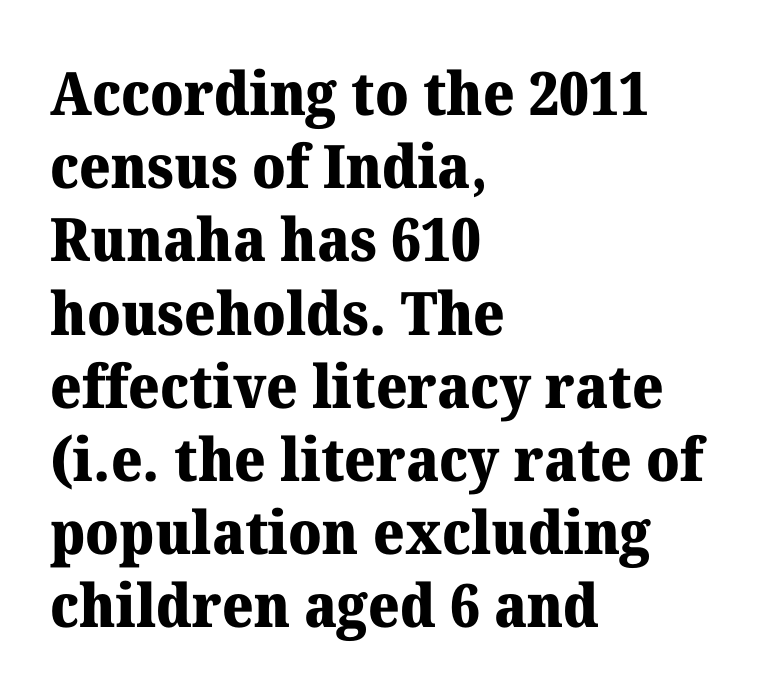
The rendering uses natural spacing where letterforms have individual widths. The type is set solid horizontally, with unmodified tracking. The specimen reads as upright at a glance. What kind of face is this? One with serifs.
